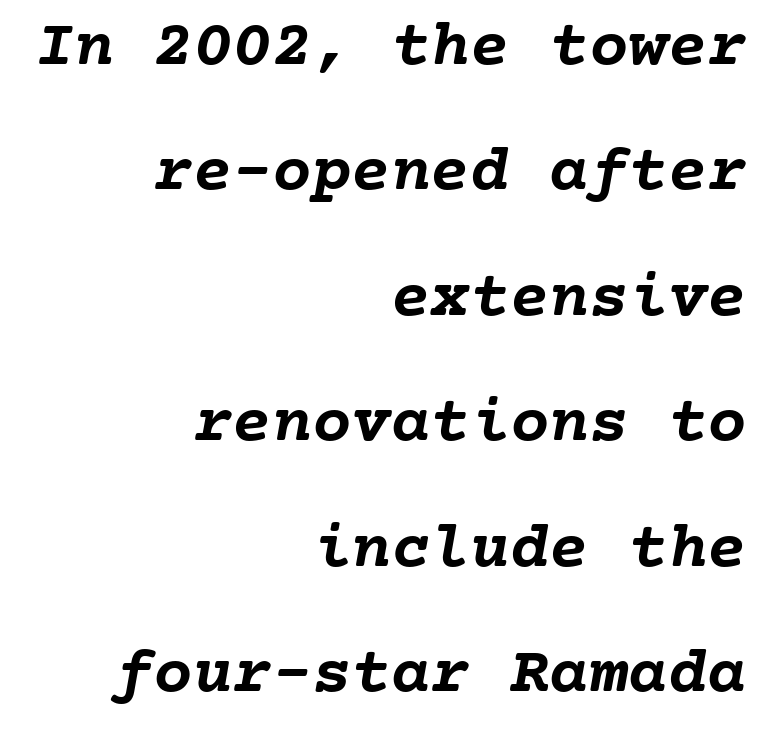
Q: Is the text bold? A: Yes.
Q: Is the text underlined? A: No.
Q: How is the paragraph aligned? A: Right-aligned.
Q: Is the spacing between letters normal or unusually wide? A: Normal.
Q: Is the spacing between lines tight, normal or loose? A: Loose.
Q: Width (condensed, normal, or wide)? A: Normal.
Q: Stroke contrast? A: Low.
Q: x-height? A: Medium.
Q: Monospaced? A: Yes.
